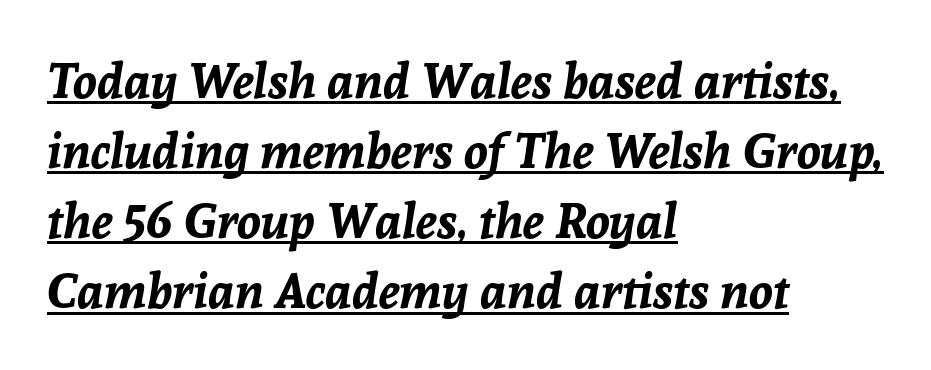
Q: Is the text bold? A: Yes.
Q: Is the text italic (slanted)? A: Yes, it leans right by about 8 degrees.
Q: Is the text underlined? A: Yes.
Q: How is the paragraph aligned? A: Left-aligned.
Q: Is the spacing between letters normal or unusually wide? A: Normal.
Q: Is the spacing between lines tight, normal or loose? A: Normal.
Q: Width (condensed, normal, or wide)? A: Normal.
Q: Stroke contrast? A: Low.
Q: x-height? A: Medium.
Q: Monospaced? A: No.
